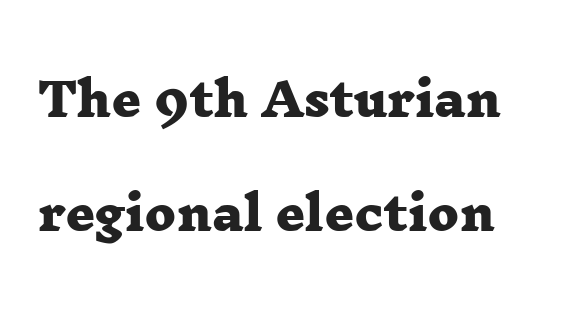
The lines in this sample share a left origin and differ only in where they stop. Plain, unruled lines of type. Pretty heavy lettering here — definitely bold. Compared with typical paragraphs, the rows here are farther apart. Unlike a clean sans, this face finishes its strokes with serifs. These lines are rendered in a variable-pitch font.
